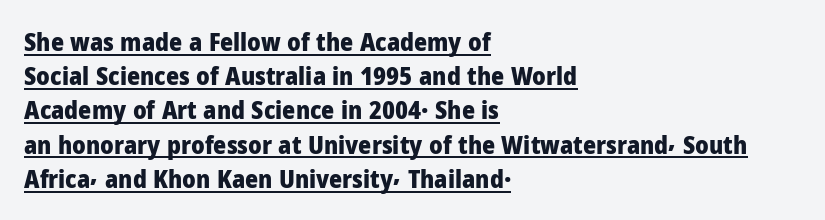
The image shows 25 px bold type, upright; set left-aligned, normal line spacing (1.37x), normal letter spacing, underlined.
